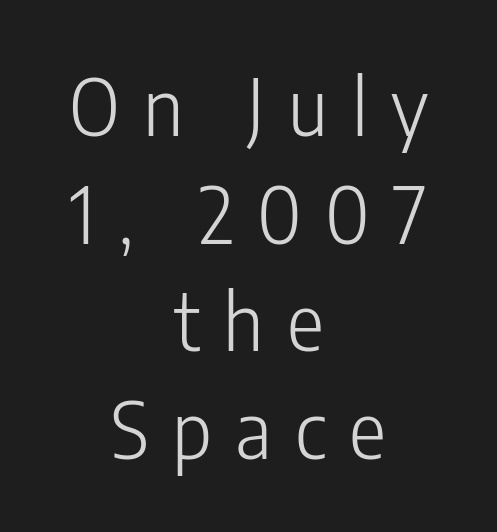
{"serif": "no", "italic": "no", "bold": "no", "weight": "light", "width": "condensed", "stroke_contrast": "low", "x_height": "medium", "monospaced": "no", "underline": "no", "align": "center", "line_spacing": "normal", "line_spacing_ratio": 1.38, "letter_spacing": "wide", "letter_spacing_em": 0.3, "glyph_px": 78}
